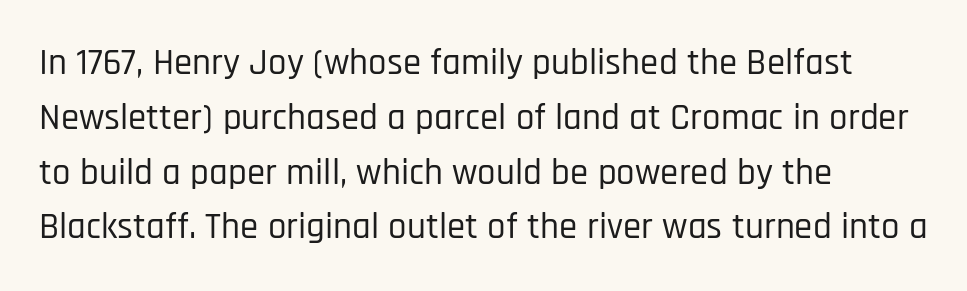
Compared with typical paragraphs, the rows here are spaced about the same. The typeface chosen for these lines omits serifs. The letters advance in unequal steps, a hallmark of proportional type. Every row of glyphs begins at an identical x-position on the left. Nothing unusual about the tracking: characters are spaced as the font intends. The strip under each line holds only bare page.
